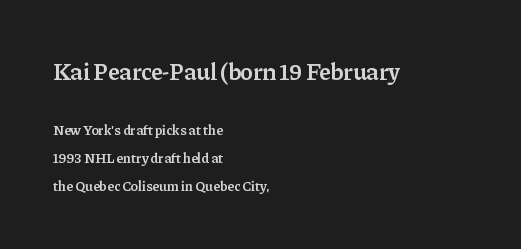
{"italic": "no", "bold": "semi", "underline": "no", "align": "left", "line_spacing": "loose", "line_spacing_ratio": 1.97, "letter_spacing": "normal", "letter_spacing_em": 0.0, "larger_block": "first", "size_ratio": 1.71, "glyph_px": 24}
